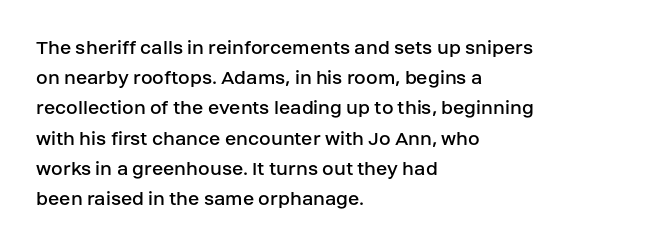
Q: Is the text bold? A: No.
Q: Is the text italic (slanted)? A: No, it is upright.
Q: Is the text underlined? A: No.
Q: How is the paragraph aligned? A: Left-aligned.
Q: Is the spacing between letters normal or unusually wide? A: Normal.
Q: Is the spacing between lines tight, normal or loose? A: Normal.
